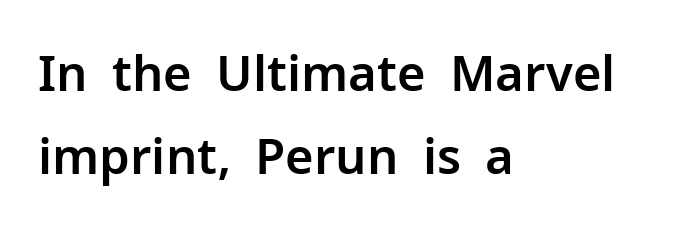
Q: Is the text italic (slanted)? A: No, it is upright.
Q: Is the typeface a serif or a sans-serif typeface? A: Sans-serif.
Q: Is the text underlined? A: No.
Q: How is the paragraph aligned? A: Left-aligned.
Q: Is the spacing between letters normal or unusually wide? A: Normal.
Q: Is the spacing between lines tight, normal or loose? A: Normal.
Q: Width (condensed, normal, or wide)? A: Normal.
Q: Stroke contrast? A: Low.
Q: x-height? A: Medium.
Q: Monospaced? A: No.
